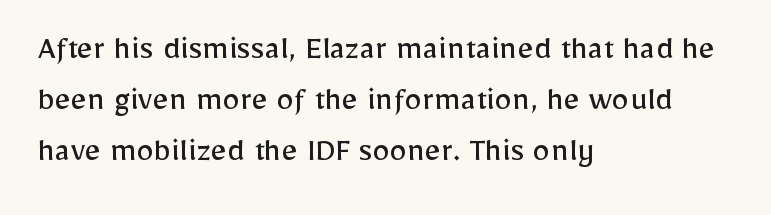
Q: Is the text bold? A: No.
Q: Is the text italic (slanted)? A: No, it is upright.
Q: Is the typeface a serif or a sans-serif typeface? A: Sans-serif.
Q: Is the text underlined? A: No.
Q: How is the paragraph aligned? A: Left-aligned.
Q: Is the spacing between letters normal or unusually wide? A: Normal.
Q: Is the spacing between lines tight, normal or loose? A: Normal.
Q: Width (condensed, normal, or wide)? A: Normal.
Q: Stroke contrast? A: Low.
Q: x-height? A: Medium.
Q: Monospaced? A: No.
